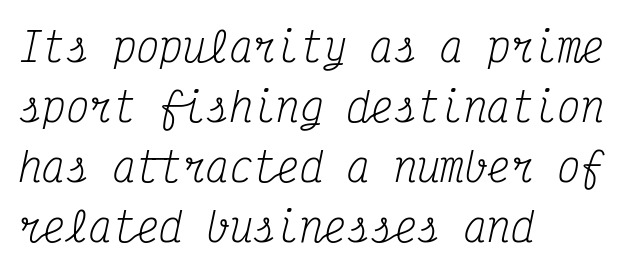
{"serif": "yes", "italic": "yes", "lean": "right", "slant_degrees": 12, "bold": "no", "weight": "regular", "width": "condensed", "stroke_contrast": "medium", "x_height": "medium", "monospaced": "yes", "underline": "no", "align": "left", "line_spacing": "normal", "line_spacing_ratio": 1.54, "letter_spacing": "normal", "letter_spacing_em": 0.0, "glyph_px": 39}
